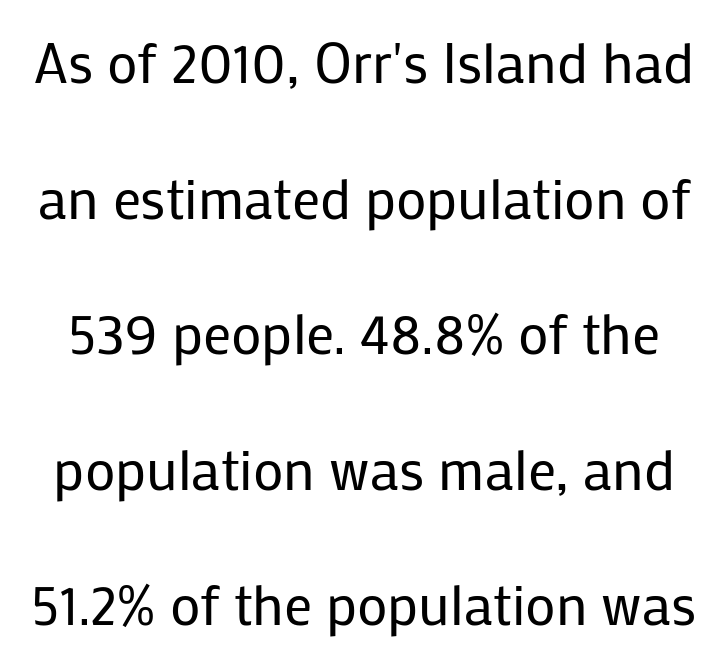
{"serif": "no", "italic": "no", "bold": "no", "weight": "regular", "width": "normal", "stroke_contrast": "low", "x_height": "medium", "monospaced": "no", "underline": "no", "line_spacing": "loose", "line_spacing_ratio": 2.42, "letter_spacing": "normal", "letter_spacing_em": 0.0, "glyph_px": 56}
